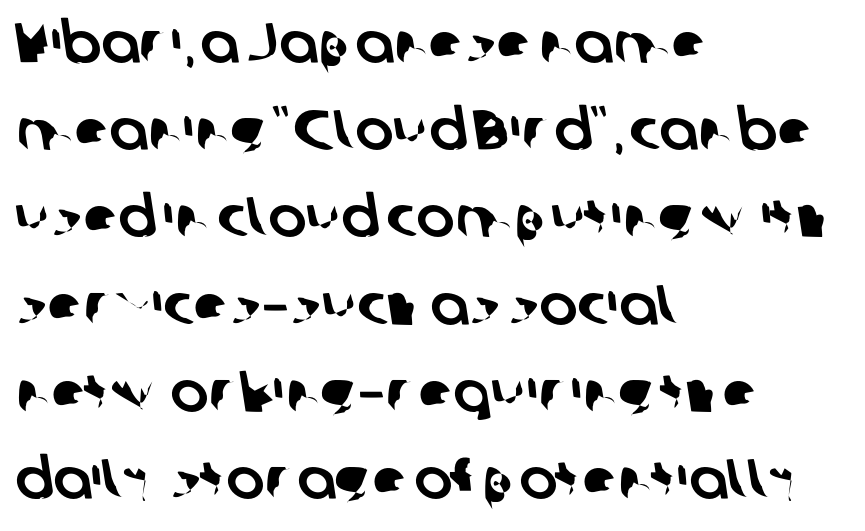
Reading down the block, your eye returns to a fixed left position each line. Does extra space separate the letters? No, they use regular spacing. Proportional: the letters do not fall into vertical columns. The passage shown stacks its lines at a standard gap. Honestly, there is no underline to notice here at all.
